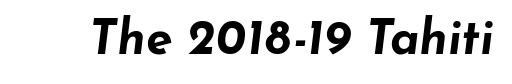
Look at the tracking — it's just the regular setting, nothing added. The passage shown is emphatically bold. The specimen reads as italic at a glance. Character widths vary here, with narrow letters taking less room than wide ones. Clear beneath every line of the passage.
